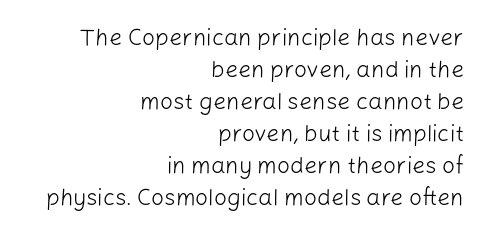
{"italic": "no", "bold": "no", "underline": "no", "align": "right", "line_spacing": "normal", "line_spacing_ratio": 1.39, "letter_spacing": "normal", "letter_spacing_em": 0.0, "glyph_px": 23}
